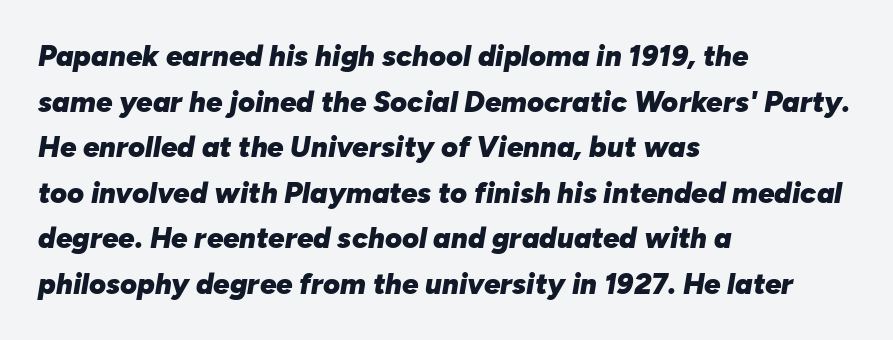
{"italic": "yes", "lean": "right", "slant_degrees": 10, "bold": "yes", "weight": "heavy", "width": "normal", "stroke_contrast": "low", "x_height": "medium", "monospaced": "no", "underline": "no", "align": "left", "line_spacing": "normal", "line_spacing_ratio": 1.57, "letter_spacing": "normal", "letter_spacing_em": 0.0, "glyph_px": 29}
